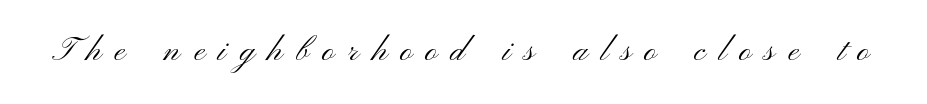
{"serif": "no", "bold": "no", "weight": "light", "width": "wide", "stroke_contrast": "medium", "x_height": "small", "monospaced": "no", "underline": "no", "letter_spacing": "wide", "letter_spacing_em": 0.41, "glyph_px": 33}
